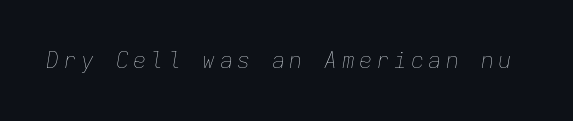
Q: Is the text bold? A: No.
Q: Is the text italic (slanted)? A: Yes, it leans right by about 9 degrees.
Q: Is the text underlined? A: No.
